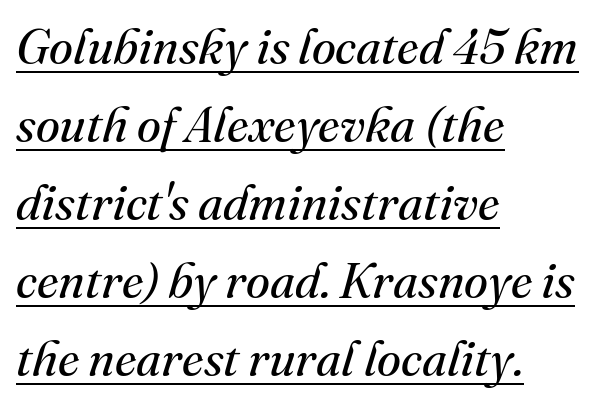
The leading is moderate, giving the passage an even texture. No letter is thick-stroked: the sample isn't bold. Each letter keeps its own natural width here, so spacing adapts to shape. Classification — serif.
